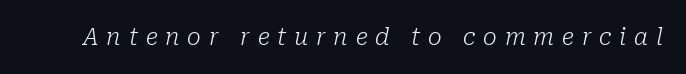
Unbolded letterforms with no extra heft. Descenders are the only things crossing below the line. Loose tracking; the words dissolve into strings of separated letters. Style check: oblique.
